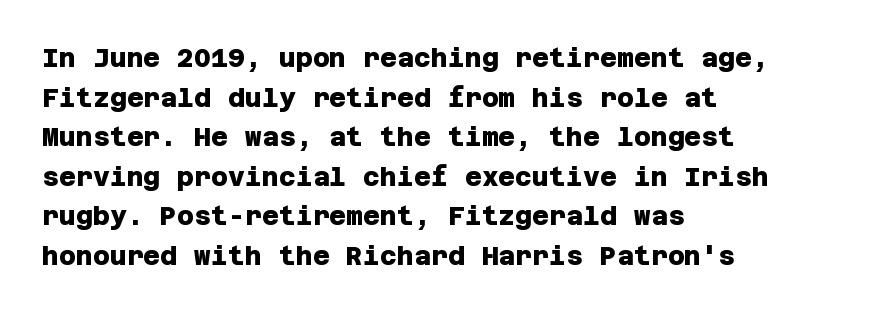
The image shows 26 px bold type; set left-aligned, normal line spacing (1.52x), normal letter spacing, not underlined.
